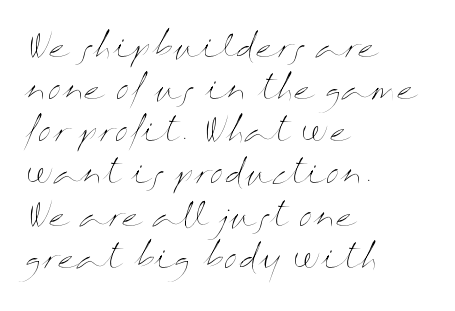
Q: Is the text bold? A: No.
Q: Is the text italic (slanted)? A: Yes.
Q: Is the text underlined? A: No.
Q: How is the paragraph aligned? A: Left-aligned.
Q: Is the spacing between letters normal or unusually wide? A: Normal.
Q: Is the spacing between lines tight, normal or loose? A: Normal.
Q: Width (condensed, normal, or wide)? A: Wide.
Q: Stroke contrast? A: Medium.
Q: x-height? A: Medium.
Q: Monospaced? A: No.
